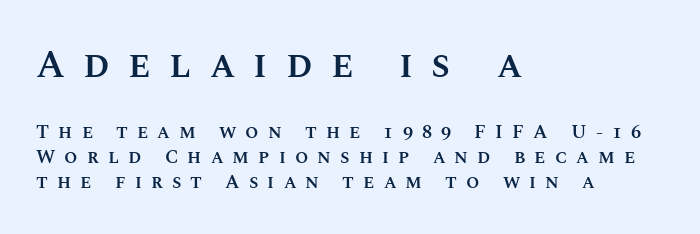
The image shows 38 px semibold type, upright; set left-aligned, normal line spacing (1.33x), unusually wide letter spacing (+0.48 em), not underlined; the first (top) block is 2.0x larger; medium stroke contrast and a large x-height.
